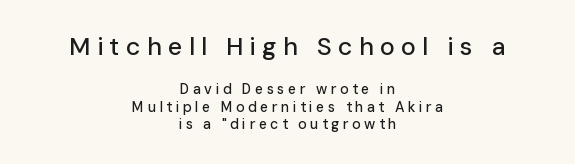
The image shows 25 px text type, upright; set centered, line spacing 1.22x, unusually wide letter spacing (+0.25 em), not underlined; the first (top) block is 1.79x larger.
